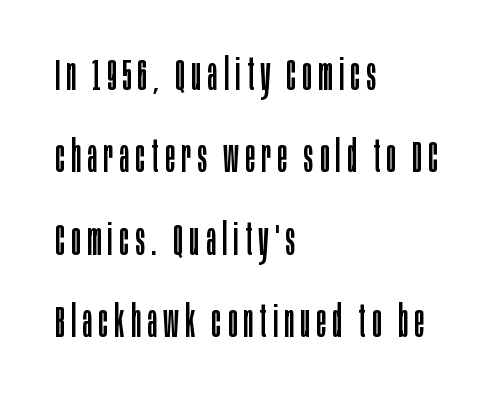
{"serif": "no", "italic": "no", "bold": "no", "weight": "regular", "width": "condensed", "stroke_contrast": "low", "x_height": "large", "monospaced": "no", "underline": "no", "align": "left", "line_spacing_ratio": 1.87, "glyph_px": 44}
